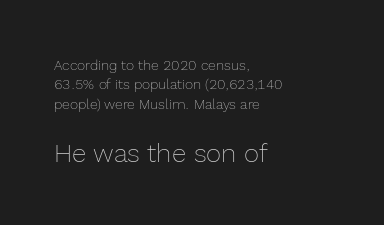
Q: Is the text bold? A: No.
Q: Is the text italic (slanted)? A: No, it is upright.
Q: Is the text underlined? A: No.
Q: How is the paragraph aligned? A: Left-aligned.
Q: Is the spacing between letters normal or unusually wide? A: Normal.
Q: Is the spacing between lines tight, normal or loose? A: Normal.
Q: Which block of text is set in a larger size, the first (top) or the second (bottom)? A: The second (bottom) one.
